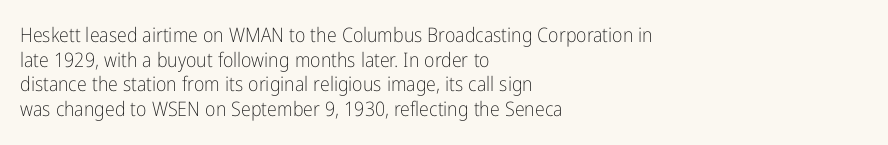
The image shows 20 px text type, upright; set left-aligned, line spacing 1.23x, normal letter spacing, not underlined.
